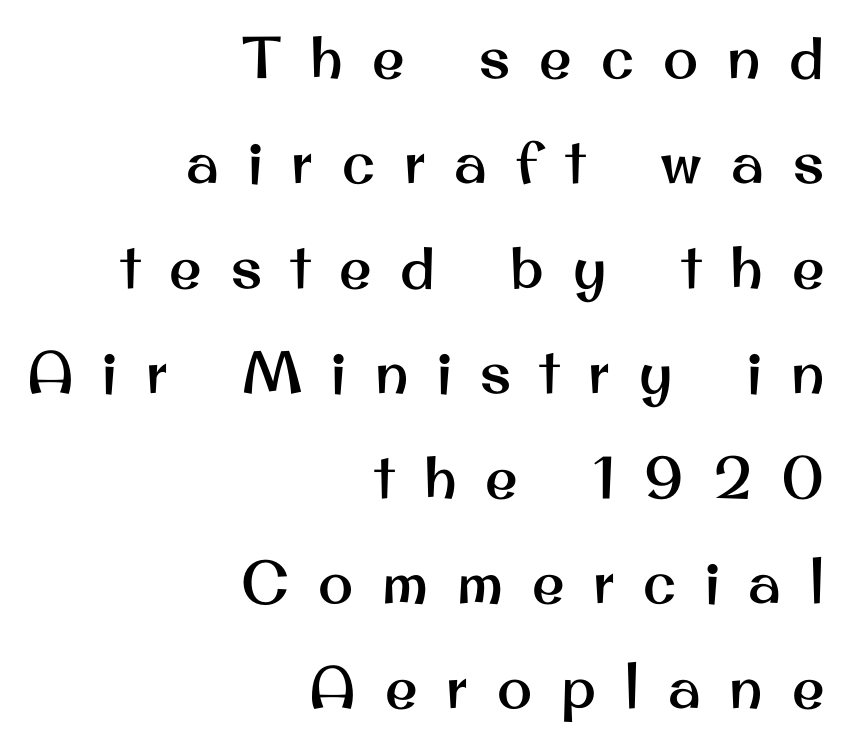
The image shows 59 px sans-serif type, upright; set right-aligned, line spacing 1.78x, unusually wide letter spacing (+0.49 em), not underlined; medium stroke contrast and a small x-height.
